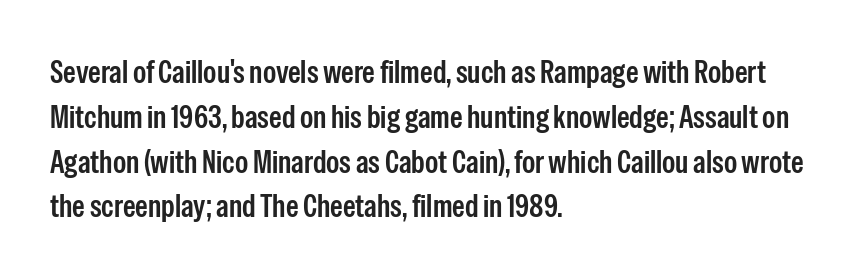
Each letter's strokes conclude bluntly, with no projecting serifs. The rendering uses natural spacing where letterforms have individual widths. All the whitespace from short lines collects on the right. Normally led — the rows are evenly, conventionally spaced. The string is rendered with underlining switched off.
